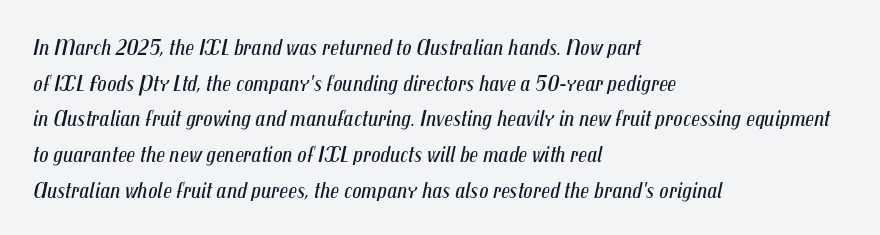
{"italic": "yes", "lean": "right", "slant_degrees": 12, "bold": "no", "underline": "no", "align": "left", "line_spacing": "normal", "line_spacing_ratio": 1.55, "letter_spacing": "normal", "letter_spacing_em": 0.0, "glyph_px": 23}
